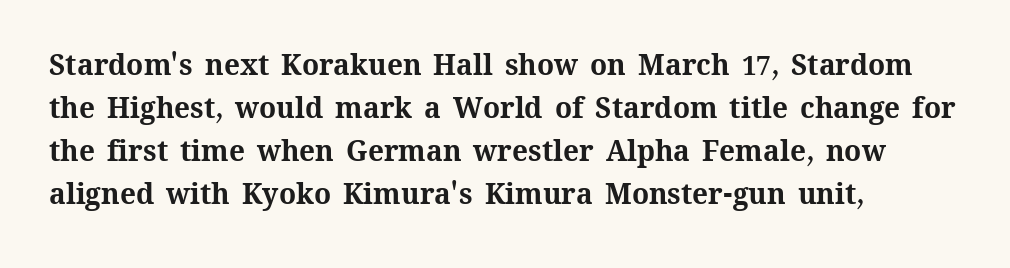
Q: Is the text bold? A: Yes.
Q: Is the text italic (slanted)? A: No, it is upright.
Q: Is the text underlined? A: No.
Q: How is the paragraph aligned? A: Left-aligned.
Q: Is the spacing between letters normal or unusually wide? A: Normal.
Q: Is the spacing between lines tight, normal or loose? A: Normal.
Q: Width (condensed, normal, or wide)? A: Normal.
Q: Stroke contrast? A: Medium.
Q: x-height? A: Medium.
Q: Monospaced? A: No.
